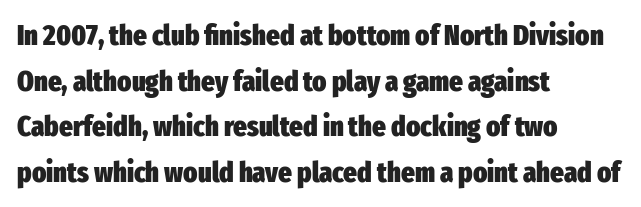
The image shows 29 px heavy, condensed sans-serif type, upright; set left-aligned, normal line spacing (1.57x), normal letter spacing, not underlined; low stroke contrast and a medium x-height.
